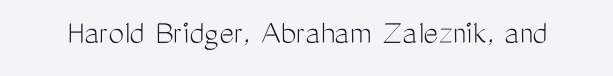
Stroke thickness stays within the range of a standard reading face or lighter. Style check: upright. What kind of face is this? One without serifs — a sans. Descenders hang freely into open space. Each word holds together tightly as a unit, with standard inter-letter gaps.
